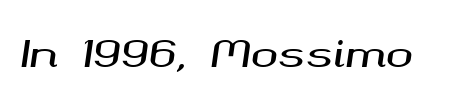
Q: Is the text italic (slanted)? A: Yes, it leans right by about 8 degrees.
Q: Is the text underlined? A: No.
Q: Is the spacing between letters normal or unusually wide? A: Normal.
Q: Width (condensed, normal, or wide)? A: Wide.
Q: Stroke contrast? A: Medium.
Q: x-height? A: Medium.
Q: Monospaced? A: No.
